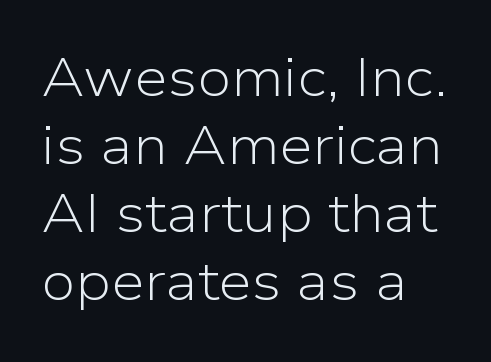
{"serif": "no", "italic": "no", "bold": "no", "weight": "light", "width": "normal", "stroke_contrast": "low", "x_height": "medium", "monospaced": "no", "underline": "no", "align": "left", "line_spacing": "normal", "line_spacing_ratio": 1.26, "letter_spacing": "normal", "letter_spacing_em": 0.0, "glyph_px": 54}
